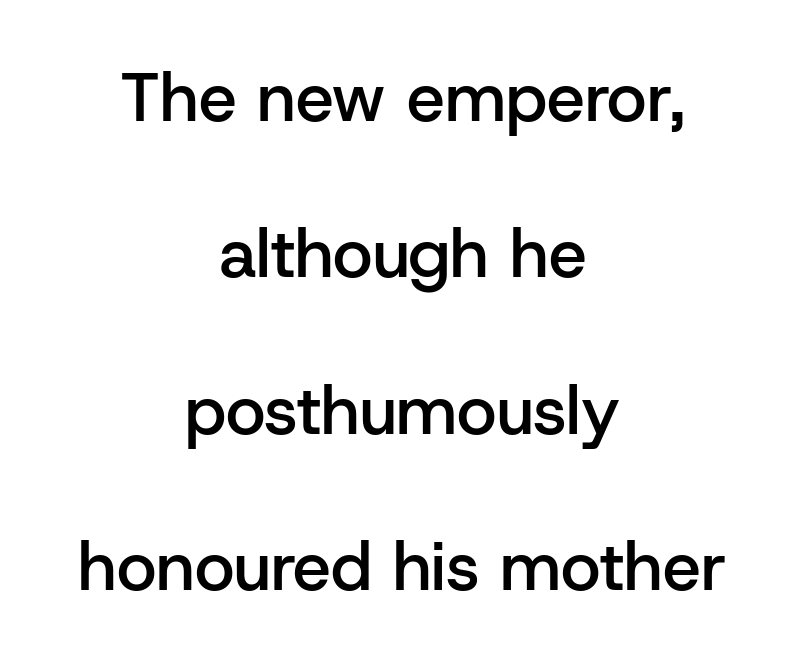
{"serif": "no", "italic": "no", "bold": "semi", "weight": "semibold", "width": "normal", "stroke_contrast": "low", "x_height": "medium", "monospaced": "no", "underline": "no", "align": "center", "line_spacing": "loose", "line_spacing_ratio": 2.3, "letter_spacing": "normal", "letter_spacing_em": 0.0, "glyph_px": 68}
